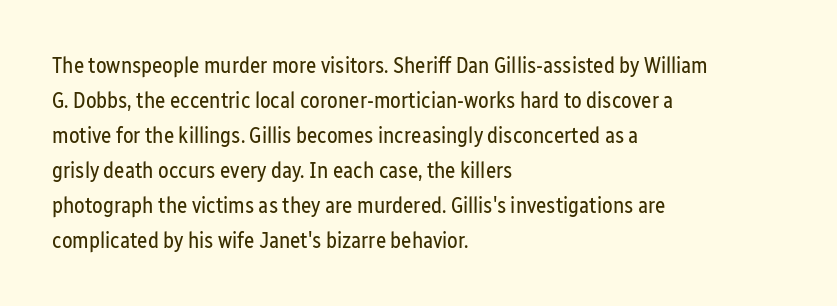
{"italic": "no", "bold": "no", "underline": "no", "align": "left", "line_spacing": "normal", "line_spacing_ratio": 1.59, "letter_spacing": "normal", "letter_spacing_em": 0.0, "glyph_px": 22}
